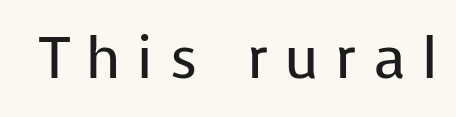
{"serif": "no", "italic": "no", "bold": "no", "weight": "regular", "width": "normal", "stroke_contrast": "low", "x_height": "medium", "monospaced": "no", "underline": "no", "letter_spacing": "wide", "letter_spacing_em": 0.28, "glyph_px": 58}
